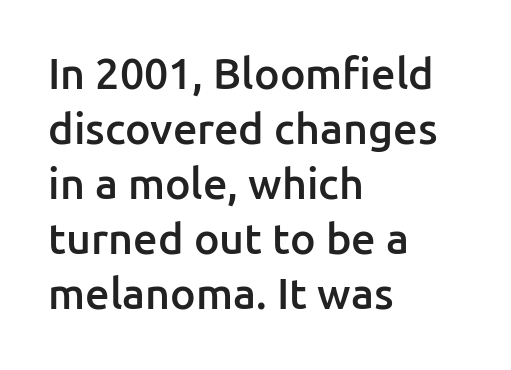
Observe the ordinary spacing: letters are neighbours, not strangers. Successive baselines arrive at the customary interval. Each letter's strokes conclude bluntly, with no projecting serifs. Posture: vertical. If you drew a ruler down the left edge, every line would touch it. Compared with an ordinary text face, these strokes are moderately heavier — a semibold.
